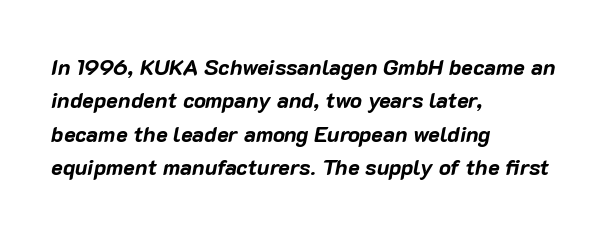
Q: Is the text bold? A: Yes.
Q: Is the text italic (slanted)? A: Yes, it leans right by about 10 degrees.
Q: Is the text underlined? A: No.
Q: How is the paragraph aligned? A: Left-aligned.
Q: Is the spacing between letters normal or unusually wide? A: Normal.
Q: Is the spacing between lines tight, normal or loose? A: Normal.
